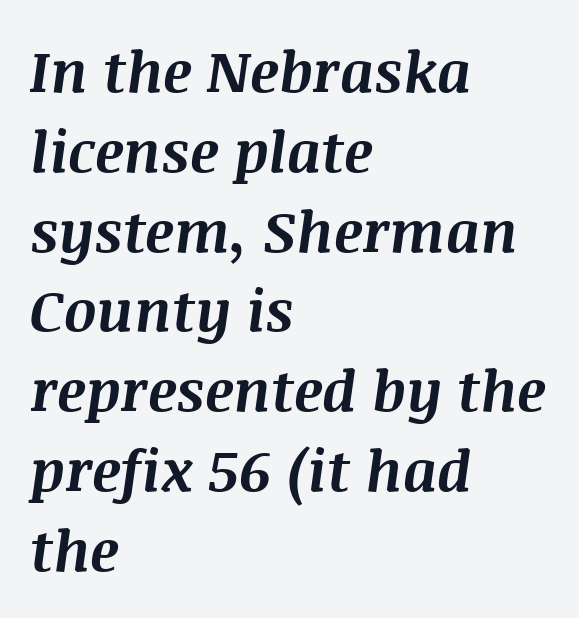
This sample uses an oblique cut, with every glyph tilted off the vertical. The rendering anchors every line to the left-hand side. A typesetter would call this leading conventional body-copy spacing. Is this a fixed-width face? No — the glyphs have proportional, varying widths.
